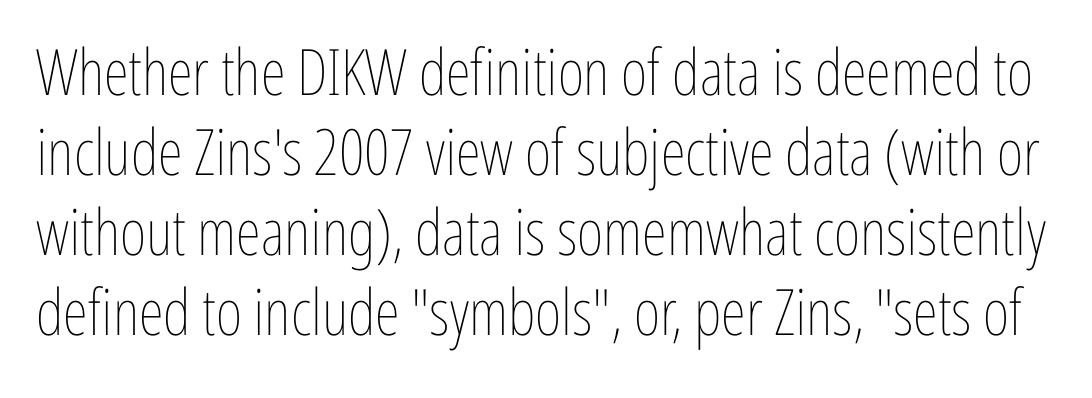
Q: Is the text bold? A: No.
Q: Is the text italic (slanted)? A: No, it is upright.
Q: Is the text underlined? A: No.
Q: Is the spacing between letters normal or unusually wide? A: Normal.
Q: Is the spacing between lines tight, normal or loose? A: Normal.
Q: Width (condensed, normal, or wide)? A: Condensed.
Q: Stroke contrast? A: Low.
Q: x-height? A: Medium.
Q: Monospaced? A: No.
